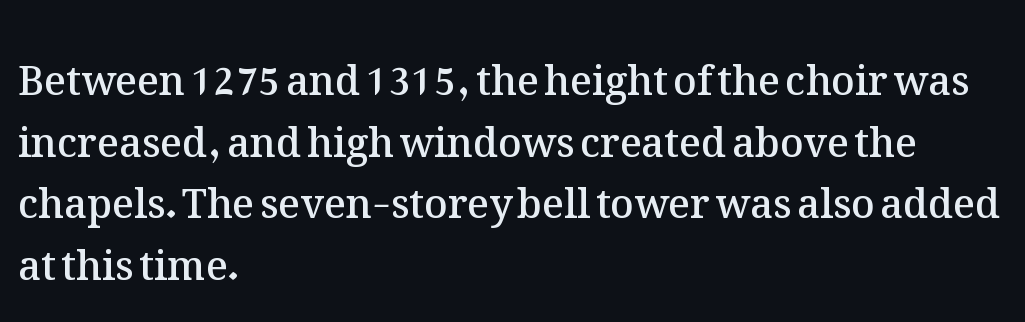
Q: Is the text bold? A: Semi-bold.
Q: Is the text italic (slanted)? A: No, it is upright.
Q: Is the text underlined? A: No.
Q: How is the paragraph aligned? A: Left-aligned.
Q: Is the spacing between letters normal or unusually wide? A: Normal.
Q: Is the spacing between lines tight, normal or loose? A: Normal.
Q: Width (condensed, normal, or wide)? A: Normal.
Q: Stroke contrast? A: Medium.
Q: x-height? A: Medium.
Q: Monospaced? A: No.
